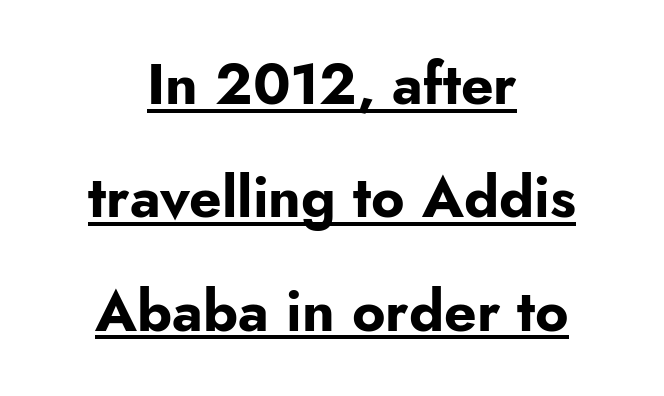
The image shows 57 px bold sans-serif type, upright; set centered, loose line spacing (1.99x), normal letter spacing, underlined; low stroke contrast and a small x-height.
